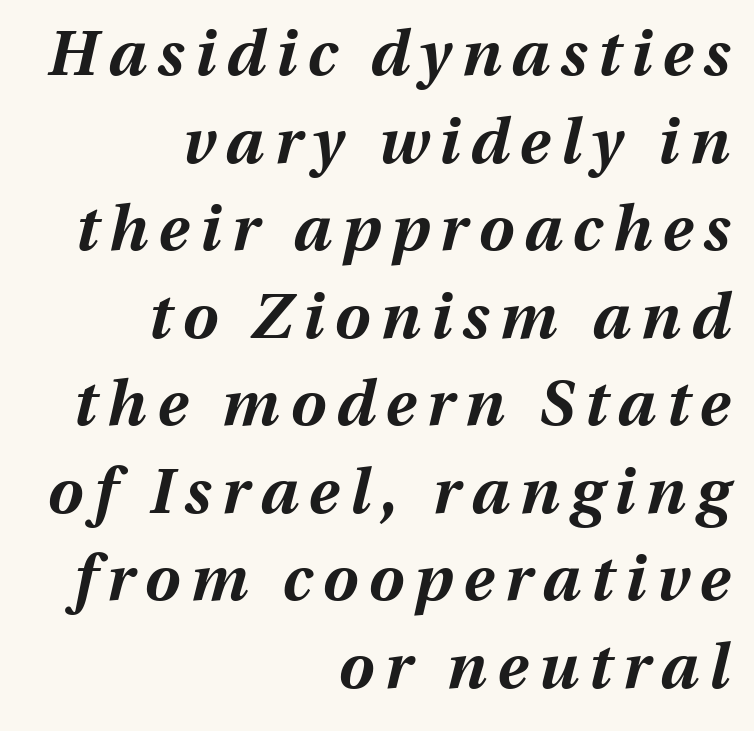
The image shows 63 px bold type, italic (leaning right); set right-aligned, normal line spacing (1.39x), not underlined; medium stroke contrast and a medium x-height.
